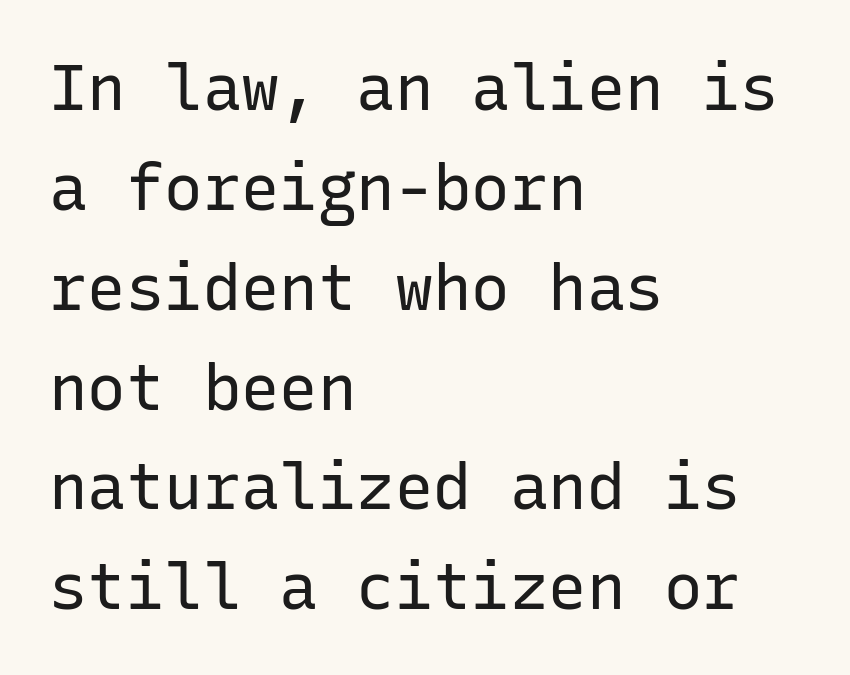
Q: Is the text bold? A: No.
Q: Is the text italic (slanted)? A: No, it is upright.
Q: Is the typeface a serif or a sans-serif typeface? A: Sans-serif.
Q: Is the text underlined? A: No.
Q: How is the paragraph aligned? A: Left-aligned.
Q: Is the spacing between letters normal or unusually wide? A: Normal.
Q: Is the spacing between lines tight, normal or loose? A: Normal.
Q: Width (condensed, normal, or wide)? A: Normal.
Q: Stroke contrast? A: Low.
Q: x-height? A: Medium.
Q: Monospaced? A: Yes.
